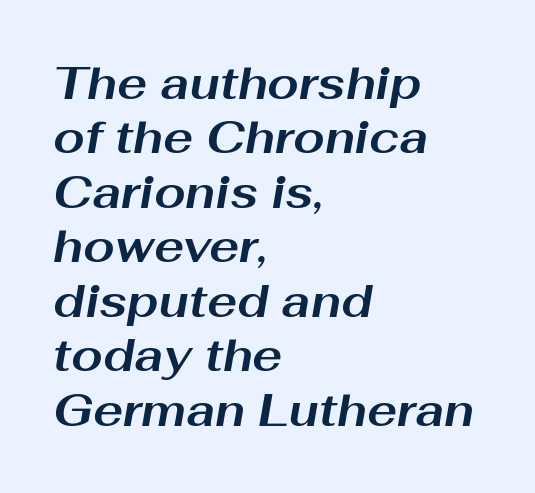
Q: Is the text bold? A: Yes.
Q: Is the text italic (slanted)? A: Yes, it leans right by about 10 degrees.
Q: Is the text underlined? A: No.
Q: How is the paragraph aligned? A: Left-aligned.
Q: Is the spacing between letters normal or unusually wide? A: Normal.
Q: Width (condensed, normal, or wide)? A: Wide.
Q: Stroke contrast? A: Medium.
Q: x-height? A: Medium.
Q: Monospaced? A: No.
